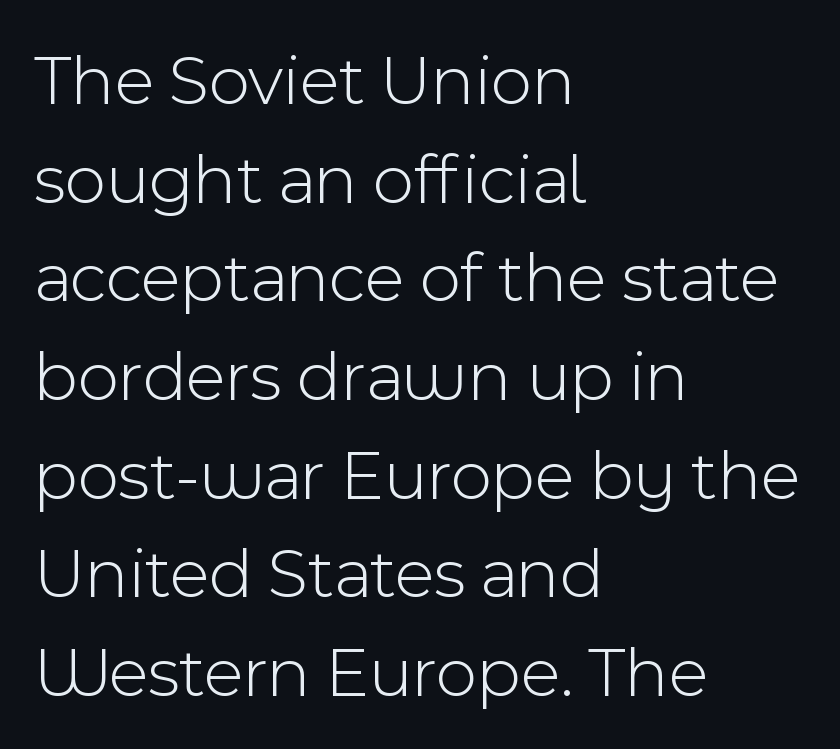
Q: Is the text bold? A: No.
Q: Is the text italic (slanted)? A: No, it is upright.
Q: Is the typeface a serif or a sans-serif typeface? A: Sans-serif.
Q: Is the text underlined? A: No.
Q: How is the paragraph aligned? A: Left-aligned.
Q: Is the spacing between letters normal or unusually wide? A: Normal.
Q: Is the spacing between lines tight, normal or loose? A: Normal.
Q: Width (condensed, normal, or wide)? A: Normal.
Q: x-height? A: Medium.
Q: Monospaced? A: No.
